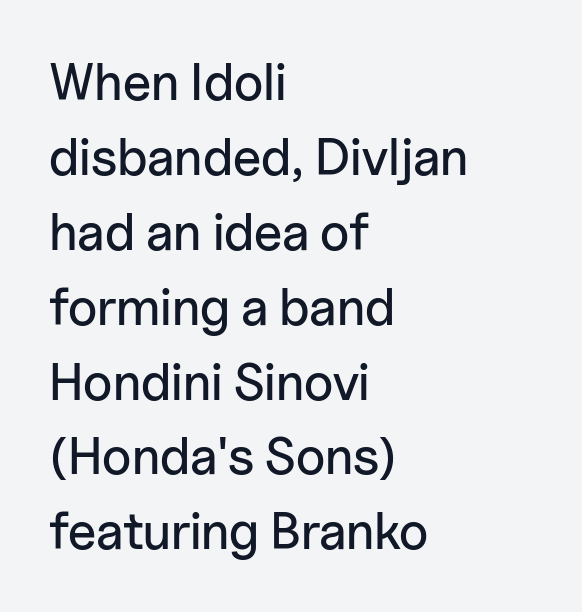
Q: Is the text italic (slanted)? A: No, it is upright.
Q: Is the typeface a serif or a sans-serif typeface? A: Sans-serif.
Q: Is the text underlined? A: No.
Q: How is the paragraph aligned? A: Left-aligned.
Q: Is the spacing between letters normal or unusually wide? A: Normal.
Q: Is the spacing between lines tight, normal or loose? A: Normal.
Q: Width (condensed, normal, or wide)? A: Normal.
Q: Stroke contrast? A: Low.
Q: x-height? A: Medium.
Q: Monospaced? A: No.
